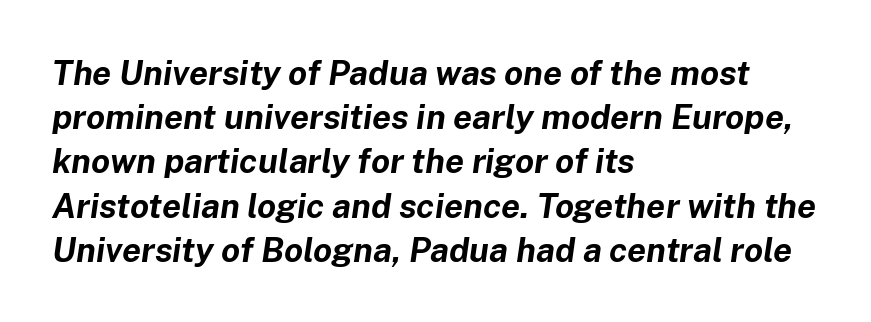
The image shows 34 px bold type, italic (leaning right); set left-aligned, normal line spacing (1.3x), normal letter spacing, not underlined; low stroke contrast and a medium x-height.
